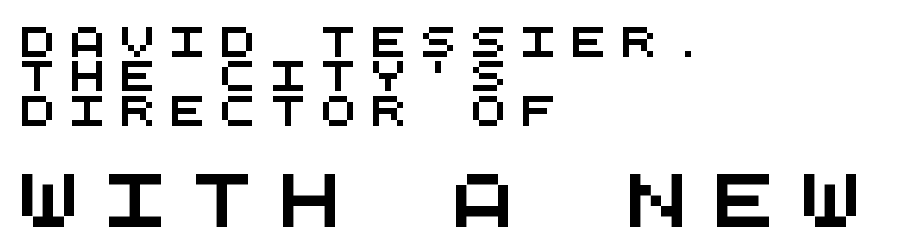
Q: Is the typeface a serif or a sans-serif typeface? A: Sans-serif.
Q: Is the text underlined? A: No.
Q: How is the paragraph aligned? A: Left-aligned.
Q: Is the spacing between letters normal or unusually wide? A: Unusually wide.
Q: Is the spacing between lines tight, normal or loose? A: Tight.
Q: Which block of text is set in a larger size, the first (top) or the second (bottom)? A: The second (bottom) one.
Q: Width (condensed, normal, or wide)? A: Wide.
Q: Stroke contrast? A: Medium.
Q: x-height? A: Large.
Q: Monospaced? A: Yes.
